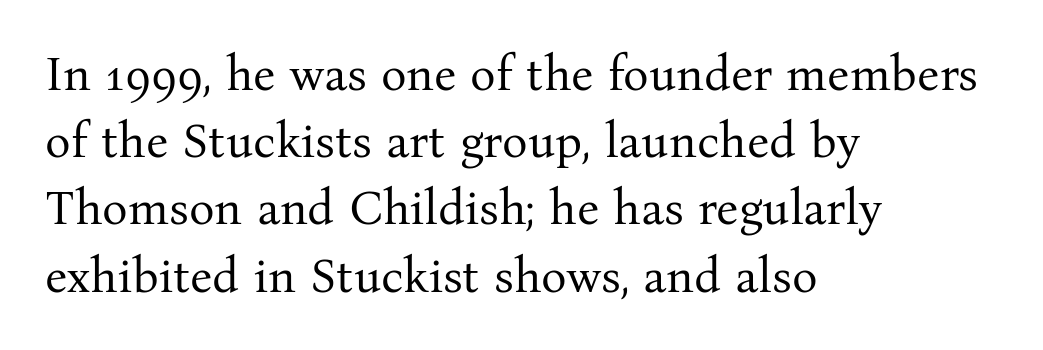
{"serif": "yes", "italic": "no", "bold": "no", "weight": "regular", "width": "normal", "stroke_contrast": "medium", "x_height": "medium", "monospaced": "no", "underline": "no", "align": "left", "line_spacing": "normal", "line_spacing_ratio": 1.4, "letter_spacing": "normal", "letter_spacing_em": 0.0, "glyph_px": 48}
